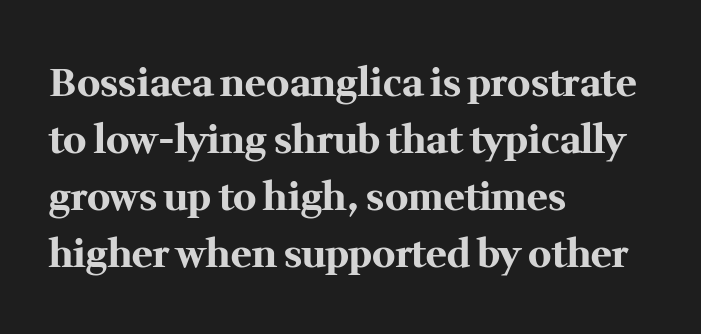
Line spacing here is normal. The face used here is proportionally spaced, like ordinary book or web type. A typesetter would label this face a serif. The type sits square on the baseline with zero lean. Descender tails drop into unmarked territory.
